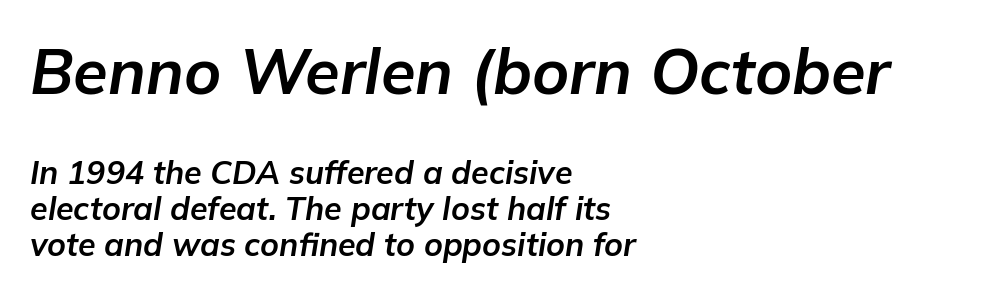
Emphasis by weight is at full strength: bold. Whoever set this made the first block the dominant, larger element. In terms of letterspacing, this is plain default setting. The face used here has a pronounced slope to its letters. One-word summary of the alignment: left.
